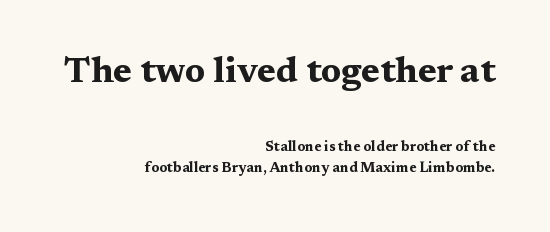
{"serif": "yes", "italic": "no", "bold": "yes", "weight": "bold", "width": "wide", "stroke_contrast": "medium", "x_height": "medium", "monospaced": "no", "underline": "no", "align": "right", "line_spacing": "normal", "line_spacing_ratio": 1.55, "letter_spacing": "normal", "letter_spacing_em": 0.0, "larger_block": "first", "size_ratio": 2.57, "glyph_px": 36}
